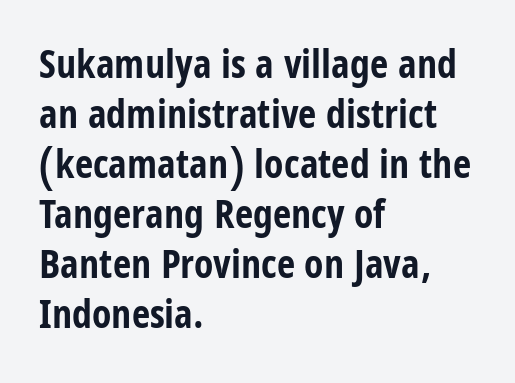
The image shows 40 px bold, condensed sans-serif type, upright; set left-aligned, normal line spacing (1.25x), normal letter spacing, not underlined; low stroke contrast and a large x-height.
